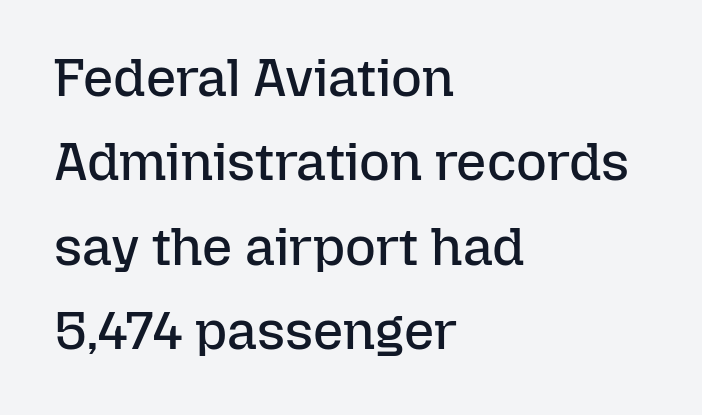
Q: Is the text bold? A: No.
Q: Is the text italic (slanted)? A: No, it is upright.
Q: Is the text underlined? A: No.
Q: How is the paragraph aligned? A: Left-aligned.
Q: Is the spacing between letters normal or unusually wide? A: Normal.
Q: Is the spacing between lines tight, normal or loose? A: Normal.
Q: Width (condensed, normal, or wide)? A: Normal.
Q: Stroke contrast? A: Low.
Q: x-height? A: Medium.
Q: Monospaced? A: No.
